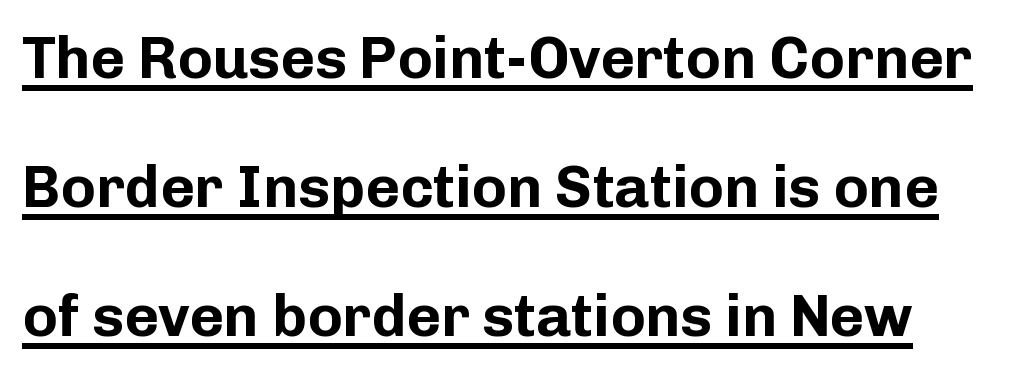
The image shows 59 px bold sans-serif type, upright; set loose line spacing (2.19x), normal letter spacing, underlined; low stroke contrast and a medium x-height.
